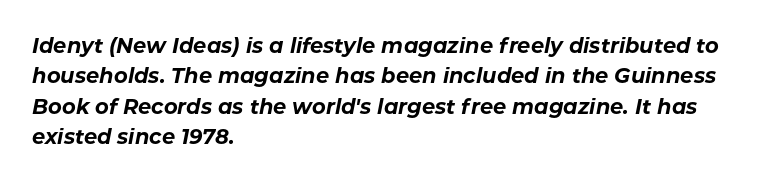
{"italic": "yes", "lean": "right", "slant_degrees": 11, "bold": "yes", "underline": "no", "align": "left", "line_spacing": "normal", "line_spacing_ratio": 1.45, "letter_spacing": "normal", "letter_spacing_em": 0.0, "glyph_px": 21}
